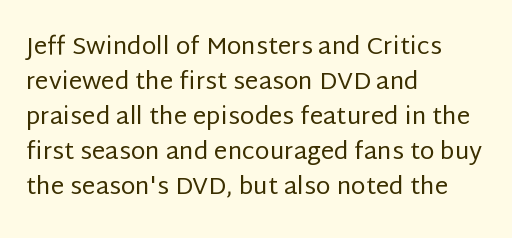
{"italic": "no", "bold": "no", "underline": "no", "align": "left", "line_spacing": "normal", "line_spacing_ratio": 1.46, "letter_spacing": "normal", "letter_spacing_em": 0.0, "glyph_px": 24}
